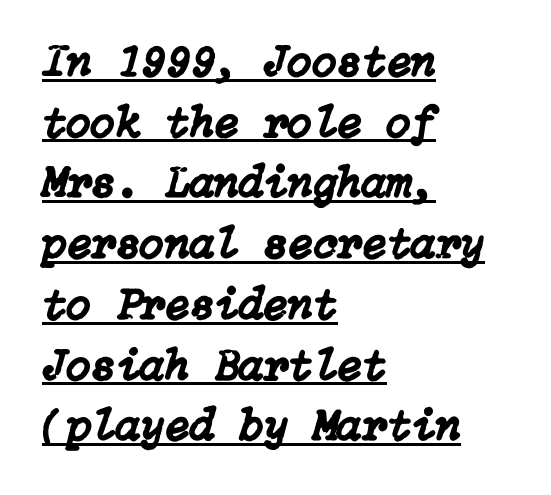
{"italic": "yes", "lean": "right", "slant_degrees": 15, "width": "normal", "stroke_contrast": "low", "x_height": "medium", "underline": "yes", "align": "left", "line_spacing": "normal", "line_spacing_ratio": 1.35, "letter_spacing": "normal", "letter_spacing_em": 0.0, "glyph_px": 45}
